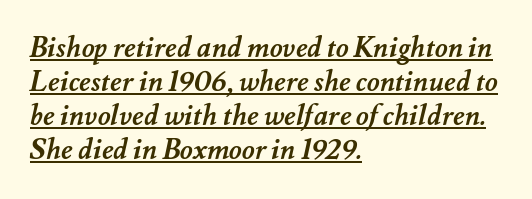
The image shows 28 px semibold type; set left-aligned, line spacing 1.21x, normal letter spacing, underlined; medium stroke contrast and a small x-height.
